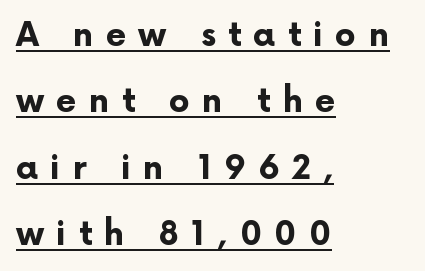
{"serif": "no", "italic": "no", "bold": "yes", "weight": "bold", "width": "normal", "stroke_contrast": "low", "x_height": "medium", "monospaced": "no", "underline": "yes", "align": "left", "line_spacing": "loose", "line_spacing_ratio": 2.01, "letter_spacing": "wide", "letter_spacing_em": 0.37, "glyph_px": 33}
